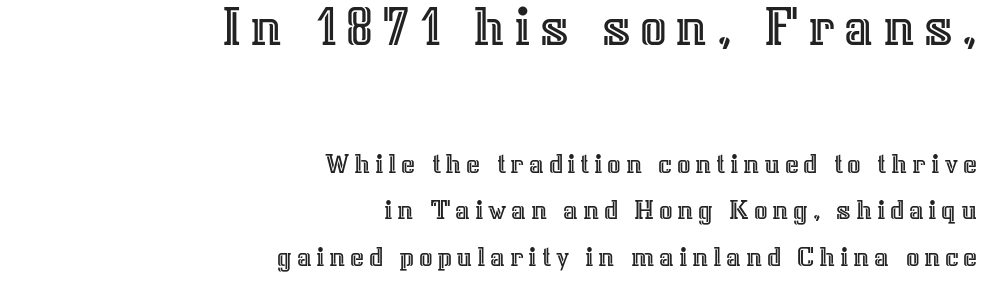
{"italic": "no", "width": "normal", "x_height": "medium", "monospaced": "no", "underline": "no", "align": "right", "line_spacing": "normal", "line_spacing_ratio": 1.55, "larger_block": "first", "size_ratio": 1.97, "glyph_px": 59}
